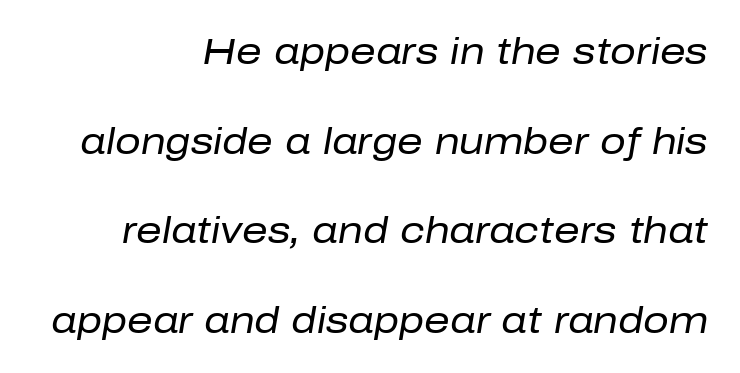
If you measured baseline to baseline, you'd find a long distance. All the whitespace from short lines collects on the left. Words appear dense and cohesive because spacing is normal. Each letter keeps its own natural width here, so spacing adapts to shape. Check under the words: just untouched page. Every character sits at an angle, as italics do.
